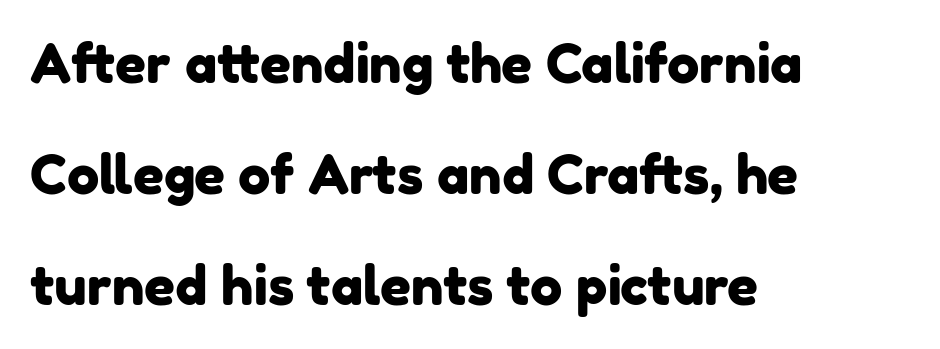
Is this a fixed-width face? No — the glyphs have proportional, varying widths. Summary of vertical rhythm: relaxed, with wide interline spacing. You can tell from the bare stems that sans-serif type was used. If you drew a ruler down the left edge, every line would touch it. Any mark beneath the type? The region is blank.
